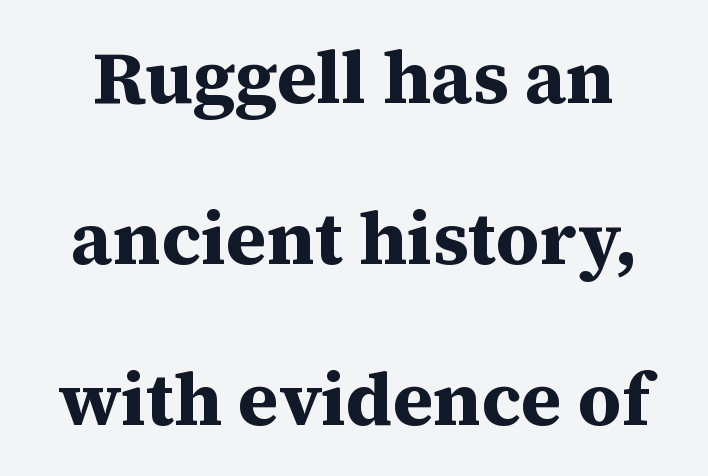
Q: Is the text bold? A: Yes.
Q: Is the text italic (slanted)? A: No, it is upright.
Q: Is the typeface a serif or a sans-serif typeface? A: Serif.
Q: Is the text underlined? A: No.
Q: Is the spacing between letters normal or unusually wide? A: Normal.
Q: Is the spacing between lines tight, normal or loose? A: Loose.
Q: Width (condensed, normal, or wide)? A: Normal.
Q: Stroke contrast? A: Medium.
Q: x-height? A: Medium.
Q: Monospaced? A: No.
